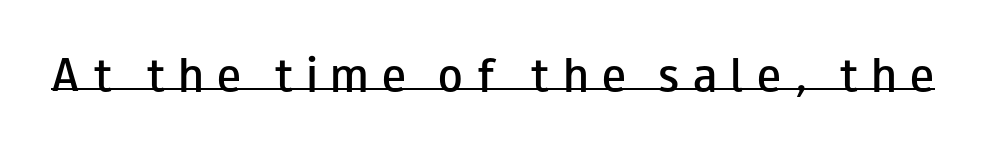
{"serif": "no", "italic": "no", "bold": "semi", "weight": "semibold", "width": "wide", "stroke_contrast": "low", "x_height": "small", "monospaced": "no", "underline": "yes", "letter_spacing": "wide", "letter_spacing_em": 0.34, "glyph_px": 40}
